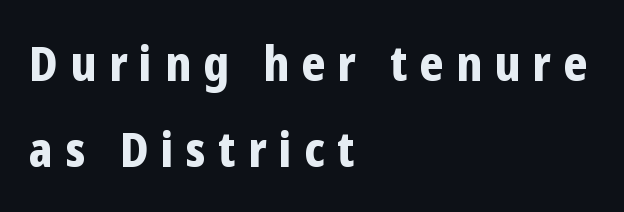
Q: Is the text bold? A: Yes.
Q: Is the text italic (slanted)? A: No, it is upright.
Q: Is the typeface a serif or a sans-serif typeface? A: Sans-serif.
Q: Is the text underlined? A: No.
Q: How is the paragraph aligned? A: Left-aligned.
Q: Is the spacing between letters normal or unusually wide? A: Unusually wide.
Q: Width (condensed, normal, or wide)? A: Condensed.
Q: Stroke contrast? A: Low.
Q: x-height? A: Medium.
Q: Monospaced? A: No.
